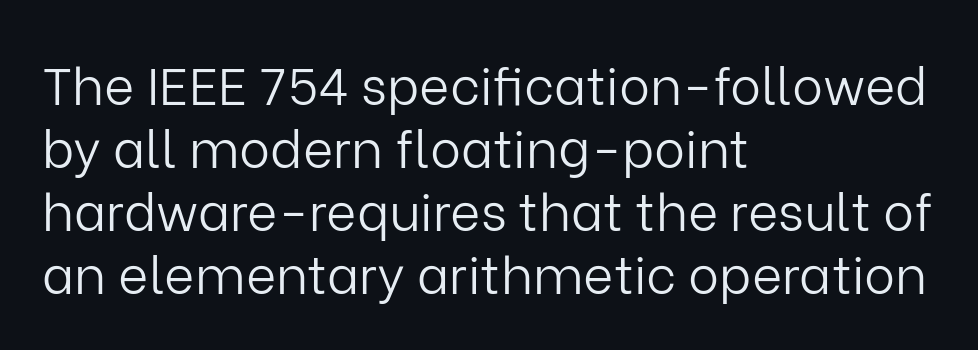
The ragged edge is on the right, which tells us the setting is flush left. The gap between lines stays unmarked. This sample uses plain, unmodified letter spacing. The rendering uses natural spacing where letterforms have individual widths.
